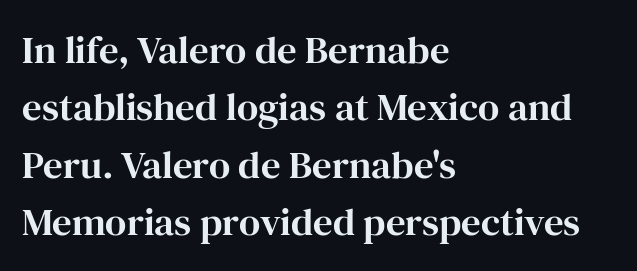
The image shows 39 px serif type, upright; set left-aligned, normal line spacing (1.47x), normal letter spacing, not underlined; high stroke contrast and a medium x-height.
